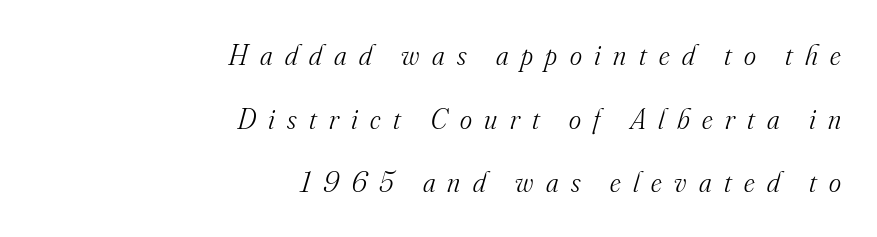
Varying glyph widths throughout — classic text-font behaviour. The rendering anchors every line to the right-hand side. Decoration check: the copy has no underline. Bold? No — there's no thickening of the strokes. Characters follow at a spacing far wider than the type designer built in.
